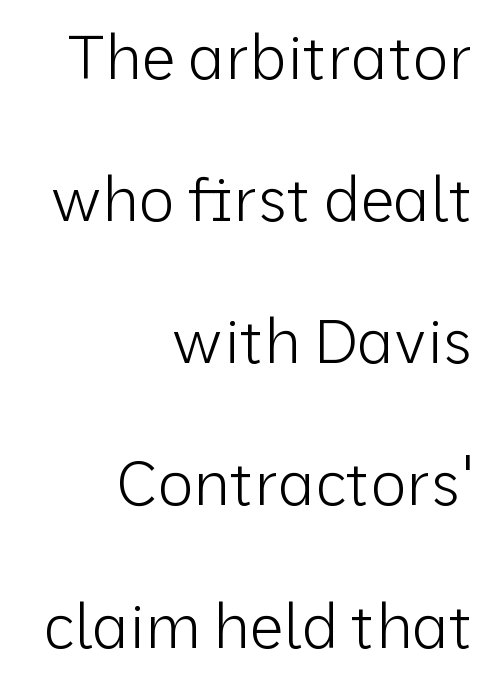
{"serif": "no", "italic": "no", "bold": "no", "weight": "light", "width": "normal", "stroke_contrast": "low", "x_height": "medium", "monospaced": "no", "underline": "no", "align": "right", "line_spacing": "loose", "line_spacing_ratio": 2.33, "letter_spacing": "normal", "letter_spacing_em": 0.0, "glyph_px": 61}
